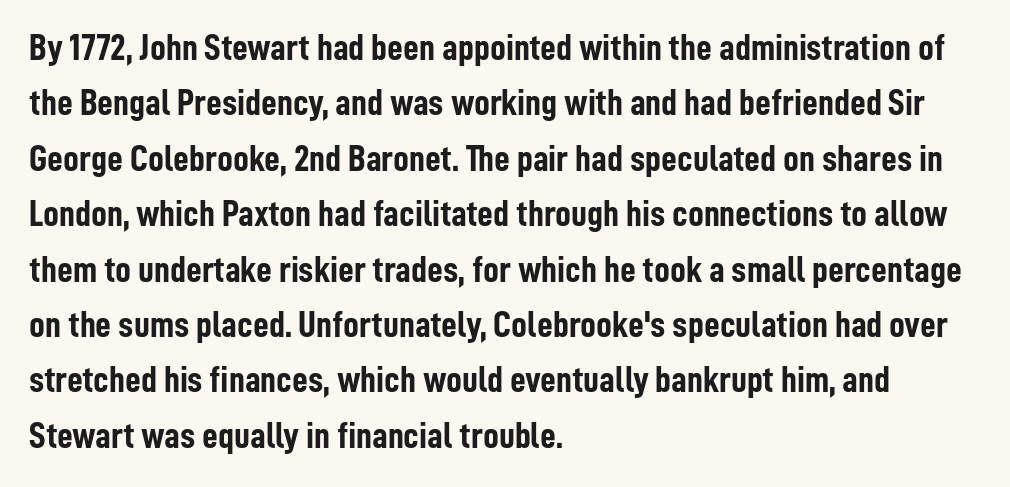
{"serif": "no", "italic": "no", "bold": "yes", "weight": "semibold", "width": "condensed", "stroke_contrast": "low", "x_height": "medium", "monospaced": "no", "underline": "no", "align": "left", "line_spacing": "normal", "line_spacing_ratio": 1.42, "letter_spacing": "normal", "letter_spacing_em": 0.0, "glyph_px": 39}
